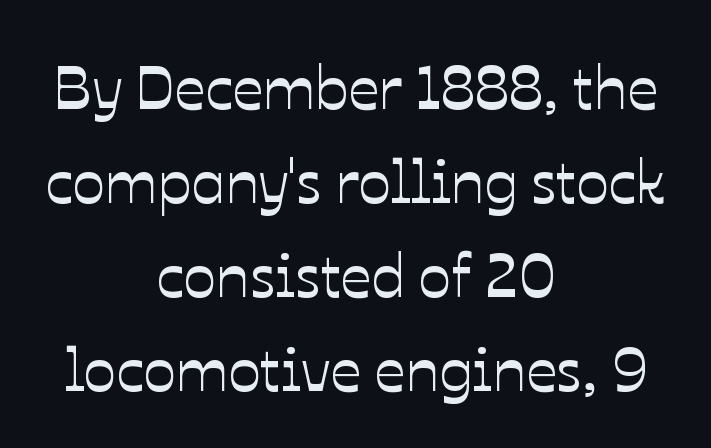
Q: Is the text italic (slanted)? A: No, it is upright.
Q: Is the text underlined? A: No.
Q: How is the paragraph aligned? A: Centered.
Q: Is the spacing between letters normal or unusually wide? A: Normal.
Q: Is the spacing between lines tight, normal or loose? A: Normal.
Q: Width (condensed, normal, or wide)? A: Normal.
Q: Stroke contrast? A: Low.
Q: x-height? A: Medium.
Q: Monospaced? A: No.
